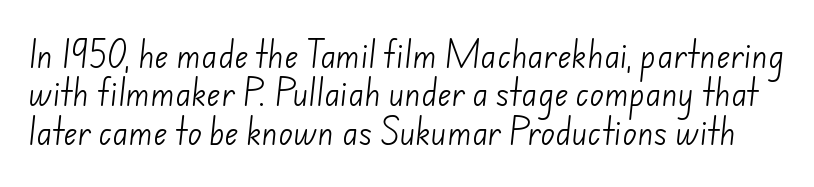
{"serif": "no", "bold": "no", "weight": "light", "width": "normal", "stroke_contrast": "low", "x_height": "small", "monospaced": "no", "underline": "no", "line_spacing": "normal", "line_spacing_ratio": 1.28, "letter_spacing": "normal", "letter_spacing_em": 0.0, "glyph_px": 30}
